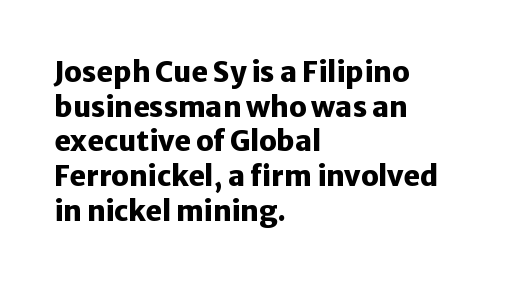
The image shows 28 px heavy sans-serif type, upright; set left-aligned, line spacing 1.24x, normal letter spacing, not underlined; low stroke contrast and a medium x-height.
